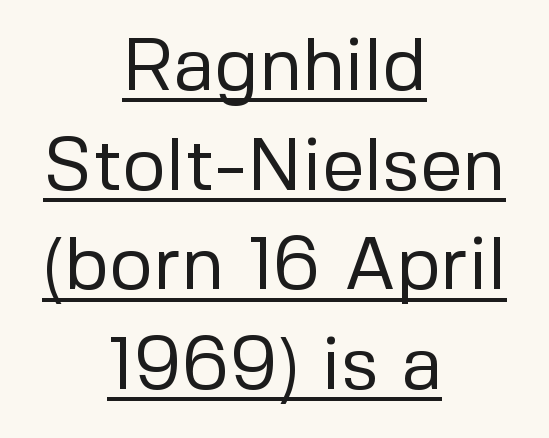
The image shows 75 px regular-weight sans-serif type, upright; set centered, normal line spacing (1.33x), normal letter spacing, underlined; low stroke contrast and a medium x-height.
